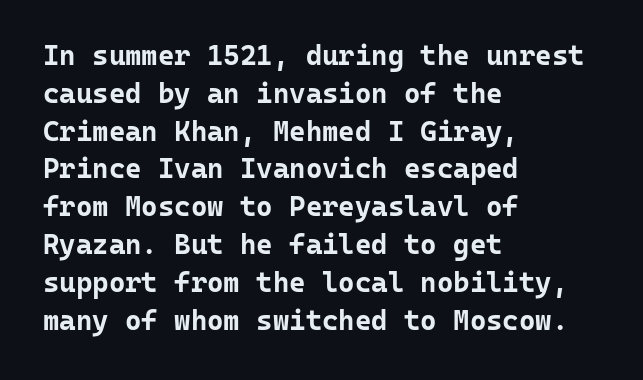
Q: Is the text bold? A: Yes.
Q: Is the text italic (slanted)? A: No, it is upright.
Q: Is the typeface a serif or a sans-serif typeface? A: Sans-serif.
Q: Is the text underlined? A: No.
Q: How is the paragraph aligned? A: Left-aligned.
Q: Is the spacing between letters normal or unusually wide? A: Normal.
Q: Is the spacing between lines tight, normal or loose? A: Normal.
Q: Width (condensed, normal, or wide)? A: Normal.
Q: Stroke contrast? A: Low.
Q: x-height? A: Medium.
Q: Monospaced? A: Yes.
